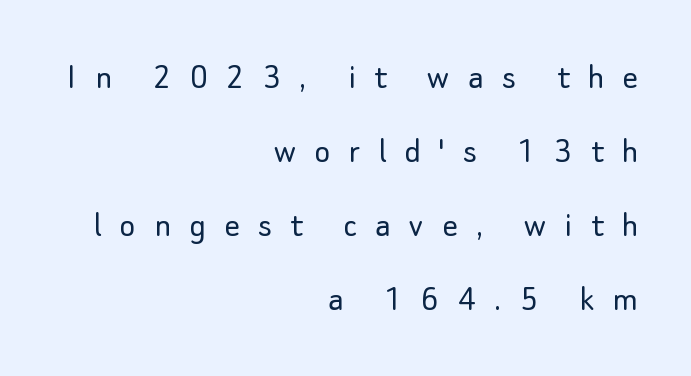
{"serif": "no", "italic": "no", "bold": "no", "weight": "light", "width": "normal", "stroke_contrast": "low", "x_height": "small", "monospaced": "no", "underline": "no", "align": "right", "line_spacing": "loose", "line_spacing_ratio": 1.95, "letter_spacing": "wide", "letter_spacing_em": 0.48, "glyph_px": 38}
